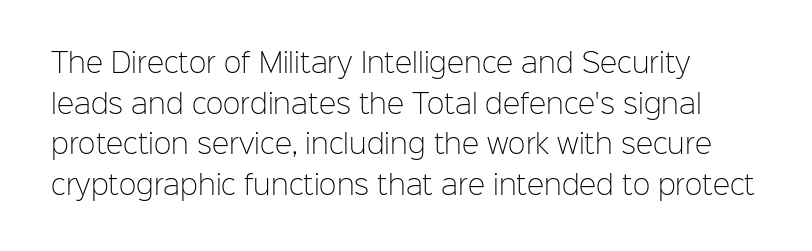
Q: Is the text bold? A: No.
Q: Is the text italic (slanted)? A: No, it is upright.
Q: Is the text underlined? A: No.
Q: Is the spacing between letters normal or unusually wide? A: Normal.
Q: Is the spacing between lines tight, normal or loose? A: Normal.
